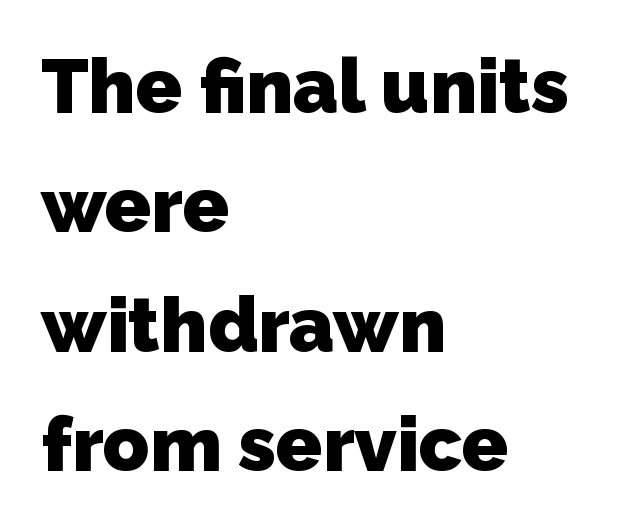
You can tell from the bare stems that sans-serif type was used. Leftover space on each line is placed entirely after the last word. Bare-footed words on every line. The lines sit at an ordinary, default distance from one another. The passage shown is emphatically bold.
